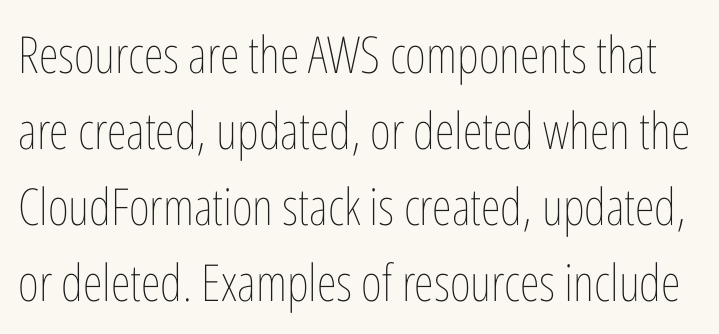
The passage shown has conventional tracking throughout. Think of a printed novel: that variable character pitch is what you see here. Quick note: not italic, upright. The face looks like a standard text weight, possibly lighter. Compared with typical paragraphs, the rows here are spaced about the same. Underlining? Definitely not there.
